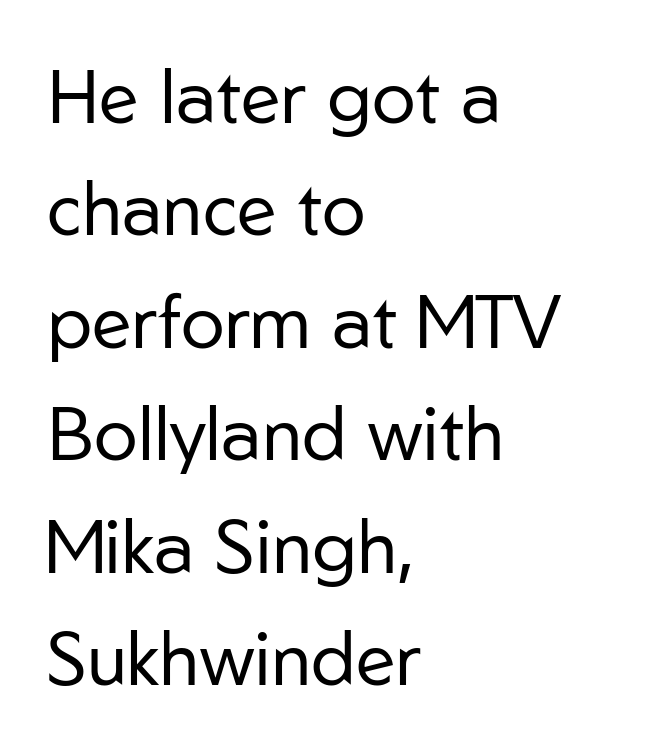
Q: Is the text bold? A: No.
Q: Is the text italic (slanted)? A: No, it is upright.
Q: Is the typeface a serif or a sans-serif typeface? A: Sans-serif.
Q: Is the text underlined? A: No.
Q: How is the paragraph aligned? A: Left-aligned.
Q: Is the spacing between letters normal or unusually wide? A: Normal.
Q: Is the spacing between lines tight, normal or loose? A: Normal.
Q: Width (condensed, normal, or wide)? A: Normal.
Q: Stroke contrast? A: Low.
Q: x-height? A: Medium.
Q: Monospaced? A: No.
